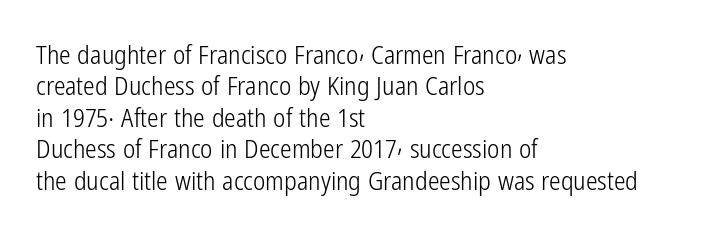
What stands out about the letter spacing? Nothing — it is the standard amount. The rendering anchors every line to the left-hand side. A light-to-regular cut is what we see here. Ordinary non-slanted type is in use.
